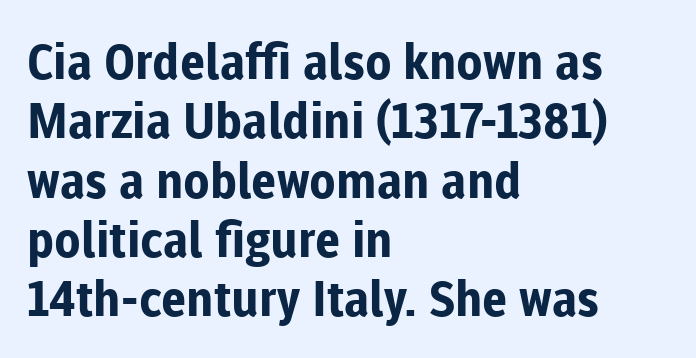
{"serif": "no", "italic": "no", "bold": "yes", "weight": "bold", "width": "normal", "stroke_contrast": "low", "x_height": "medium", "monospaced": "no", "underline": "no", "align": "left", "line_spacing_ratio": 1.21, "letter_spacing": "normal", "letter_spacing_em": 0.0, "glyph_px": 49}
